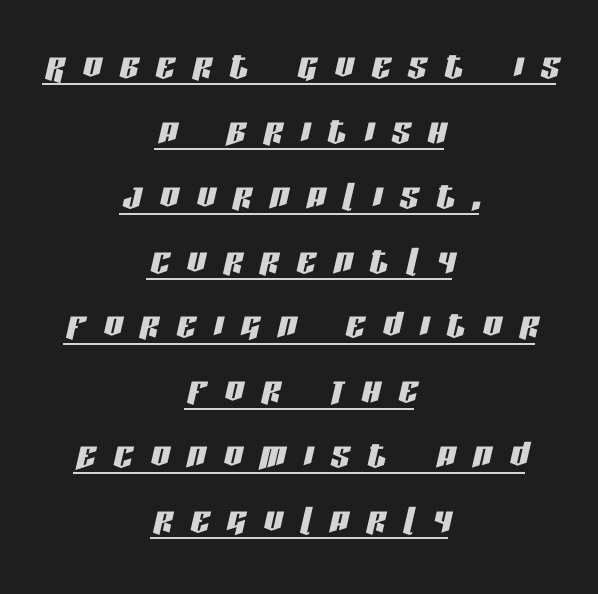
The image shows 47 px condensed type, italic (leaning right); set centered, normal line spacing (1.38x), unusually wide letter spacing (+0.38 em), underlined; low stroke contrast and a large x-height.
